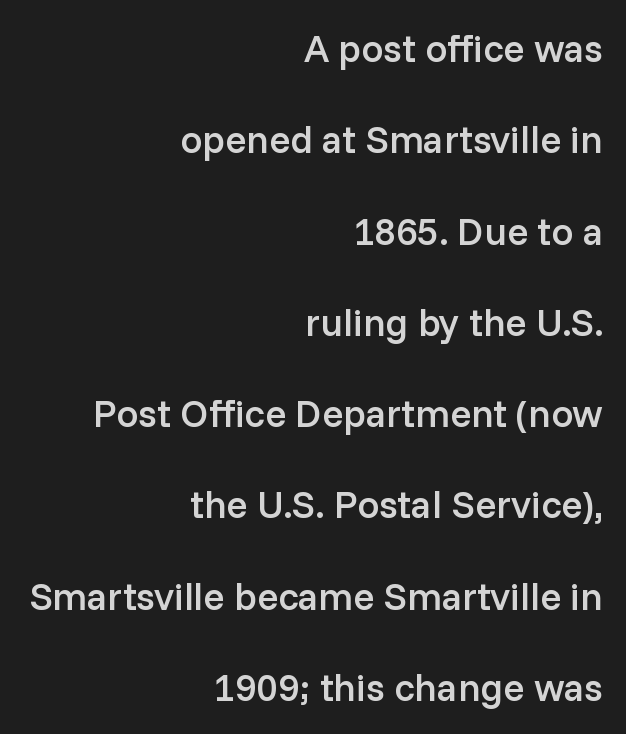
The image shows 39 px semibold sans-serif type, upright; set right-aligned, loose line spacing (2.34x), normal letter spacing, not underlined; low stroke contrast and a medium x-height.
